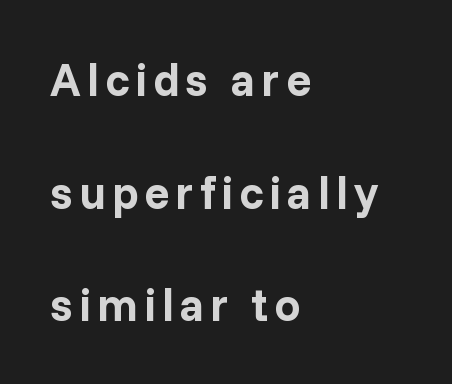
Check the space under the baseline: it is left empty. The rendering uses natural spacing where letterforms have individual widths. As a designer I'd log this as weight 700, bold. The lines are spread far apart with generous leading.
